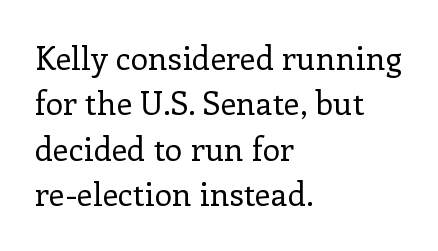
{"serif": "yes", "italic": "no", "bold": "no", "weight": "regular", "width": "normal", "stroke_contrast": "low", "x_height": "medium", "monospaced": "no", "underline": "no", "align": "left", "line_spacing": "normal", "line_spacing_ratio": 1.42, "letter_spacing": "normal", "letter_spacing_em": 0.0, "glyph_px": 32}
